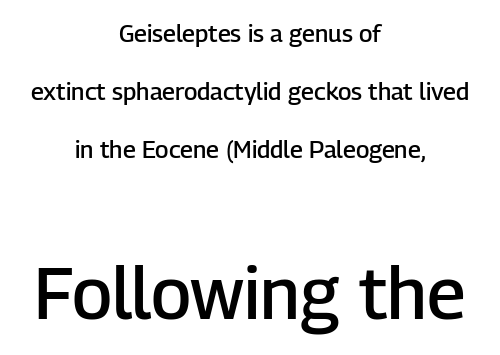
The image shows 72 px semibold sans-serif type, upright; set centered, loose line spacing (2.41x), normal letter spacing, not underlined; the second (bottom) block is 3.0x larger; low stroke contrast and a medium x-height.
